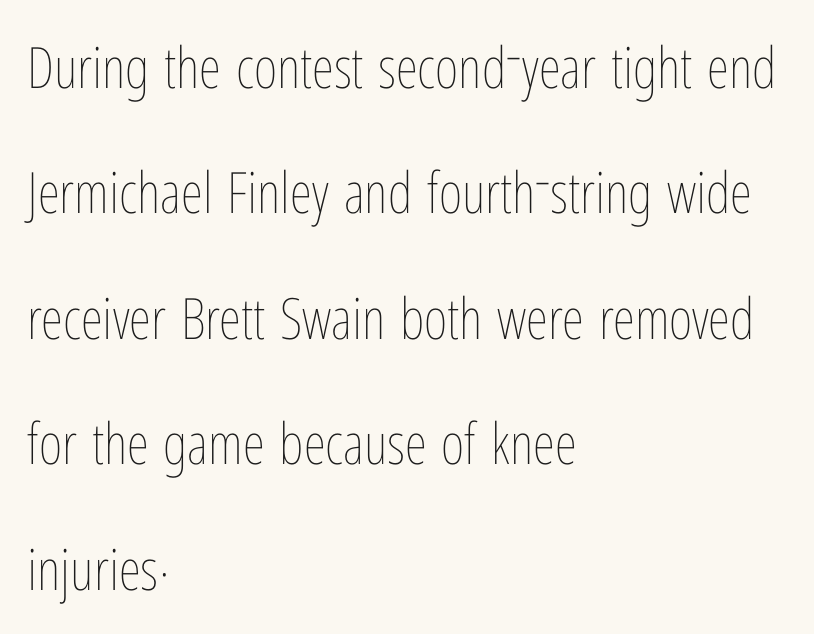
Typeset ragged right — the left edge is the straight one. The font sits on the lighter half of the weight spectrum, regular included. Plain, unruled lines of type. Italic? Not at all — the glyphs are vertical. Words appear dense and cohesive because spacing is normal. The block of text is sparse from top to bottom, with ample space between rows.
